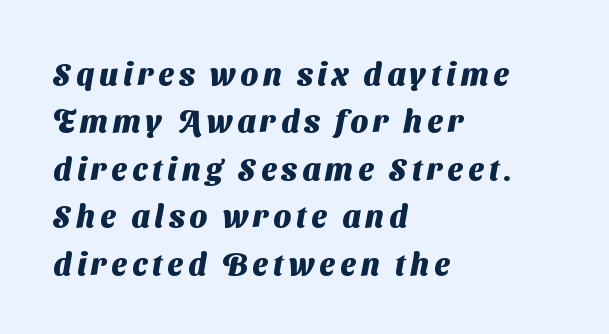
The specimen omits any rule beneath the text block's lines. Rows of type keep a routine distance in the vertical direction. Each letter keeps its own natural width here, so spacing adapts to shape. This is heavy type, rendered in bold. These lines stack with their left ends in a neat column.
